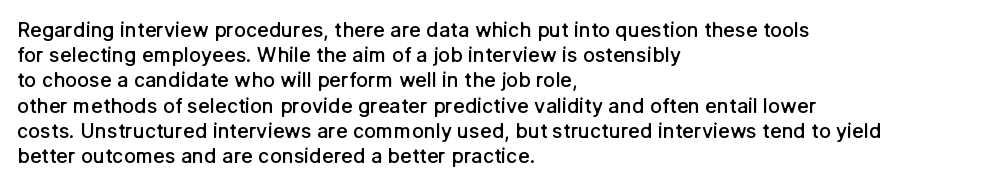
Q: Is the text bold? A: Semi-bold.
Q: Is the text italic (slanted)? A: No, it is upright.
Q: Is the text underlined? A: No.
Q: How is the paragraph aligned? A: Left-aligned.
Q: Is the spacing between letters normal or unusually wide? A: Normal.
Q: Is the spacing between lines tight, normal or loose? A: Normal.
